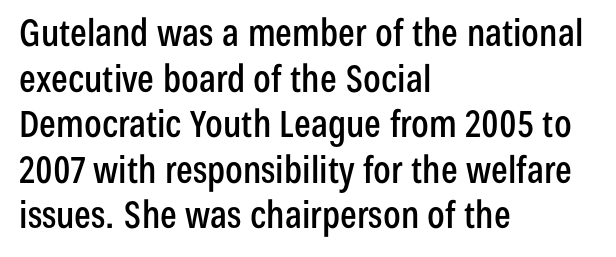
Here the glyphs are tracked normally, forming tight word shapes. Note: no serifs on the glyphs. Check under the words: just untouched page. These lines are rendered in a variable-pitch font.
